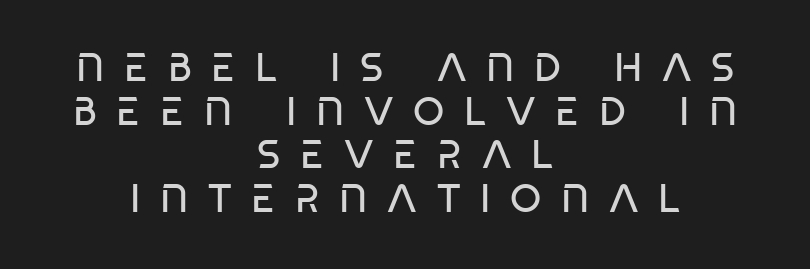
This sample is center-justified, so both line endings float freely. The lines are packed closely together with very little leading. Check the space under the baseline: it is left empty. Letters have the restrained weight of plain body copy at most.
